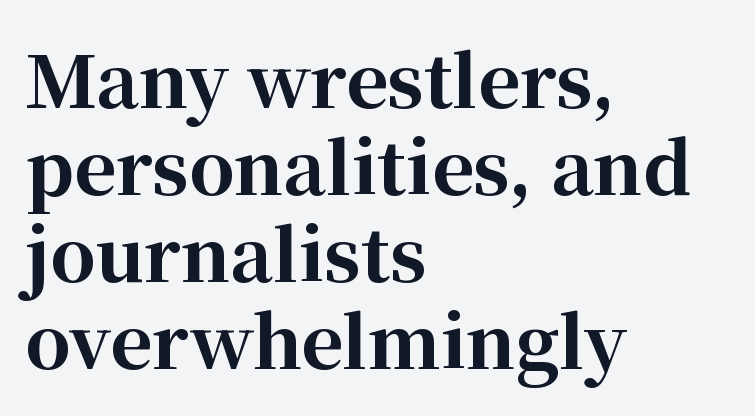
The image shows 72 px bold serif type, upright; set left-aligned, line spacing 1.21x, normal letter spacing, not underlined; high stroke contrast and a medium x-height.
